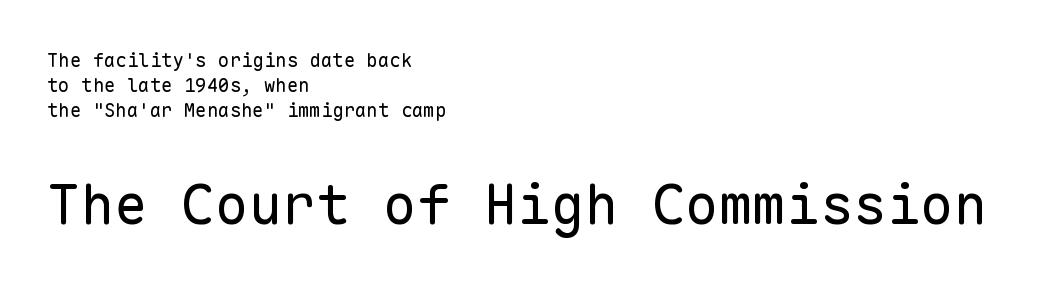
Q: Is the text bold? A: No.
Q: Is the text italic (slanted)? A: No, it is upright.
Q: Is the typeface a serif or a sans-serif typeface? A: Sans-serif.
Q: Is the text underlined? A: No.
Q: How is the paragraph aligned? A: Left-aligned.
Q: Is the spacing between letters normal or unusually wide? A: Normal.
Q: Is the spacing between lines tight, normal or loose? A: Normal.
Q: Which block of text is set in a larger size, the first (top) or the second (bottom)? A: The second (bottom) one.
Q: Width (condensed, normal, or wide)? A: Normal.
Q: Stroke contrast? A: Low.
Q: x-height? A: Medium.
Q: Monospaced? A: Yes.
